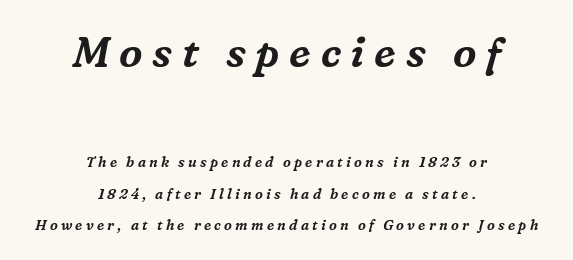
Q: Is the text italic (slanted)? A: Yes, it leans right by about 16 degrees.
Q: Is the typeface a serif or a sans-serif typeface? A: Serif.
Q: Is the text underlined? A: No.
Q: How is the paragraph aligned? A: Centered.
Q: Is the spacing between letters normal or unusually wide? A: Unusually wide.
Q: Is the spacing between lines tight, normal or loose? A: Loose.
Q: Which block of text is set in a larger size, the first (top) or the second (bottom)? A: The first (top) one.
Q: Width (condensed, normal, or wide)? A: Normal.
Q: Stroke contrast? A: Medium.
Q: x-height? A: Medium.
Q: Monospaced? A: No.
